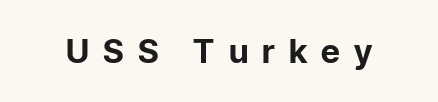
Q: Is the text bold? A: Yes.
Q: Is the text italic (slanted)? A: No, it is upright.
Q: Is the typeface a serif or a sans-serif typeface? A: Sans-serif.
Q: Is the text underlined? A: No.
Q: Is the spacing between letters normal or unusually wide? A: Unusually wide.
Q: Width (condensed, normal, or wide)? A: Normal.
Q: Stroke contrast? A: Low.
Q: x-height? A: Medium.
Q: Monospaced? A: No.
